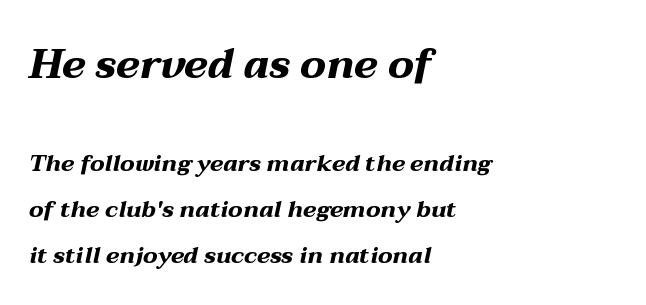
Q: Is the text bold? A: Yes.
Q: Is the text italic (slanted)? A: Yes, it leans right by about 12 degrees.
Q: Is the text underlined? A: No.
Q: How is the paragraph aligned? A: Left-aligned.
Q: Is the spacing between letters normal or unusually wide? A: Normal.
Q: Is the spacing between lines tight, normal or loose? A: Loose.
Q: Which block of text is set in a larger size, the first (top) or the second (bottom)? A: The first (top) one.
Q: Width (condensed, normal, or wide)? A: Wide.
Q: Stroke contrast? A: Medium.
Q: x-height? A: Medium.
Q: Monospaced? A: No.
